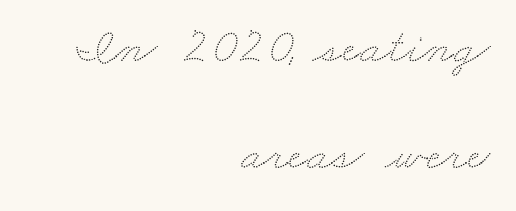
{"width": "wide", "stroke_contrast": "low", "x_height": "small", "monospaced": "no", "underline": "no", "align": "right", "line_spacing": "loose", "line_spacing_ratio": 2.09, "letter_spacing": "normal", "letter_spacing_em": 0.0, "glyph_px": 51}
